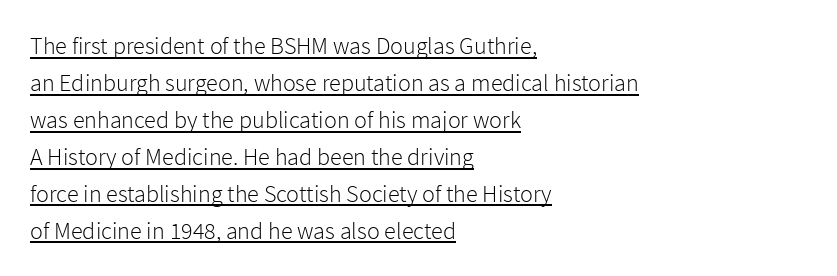
The image shows 24 px text type, upright; set left-aligned, normal line spacing (1.54x), normal letter spacing, underlined.
